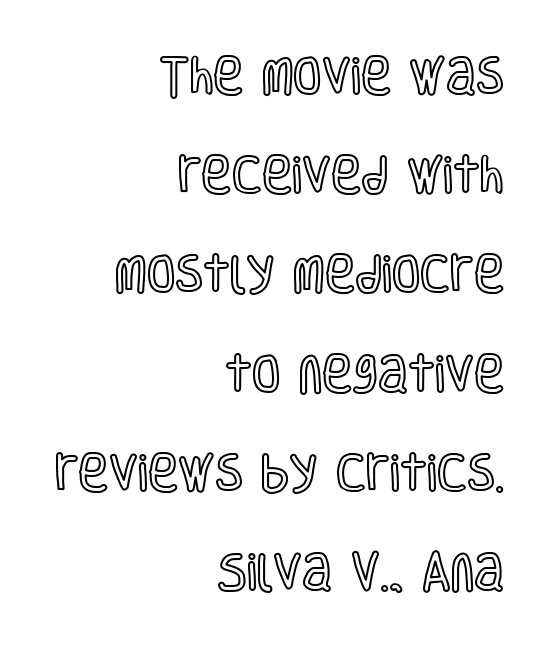
The image shows 41 px condensed type, upright; set right-aligned, loose line spacing (2.42x), normal letter spacing, not underlined; a large x-height.
